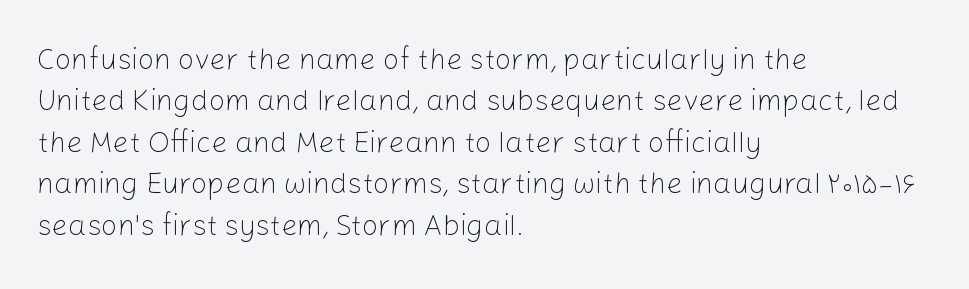
Q: Is the text bold? A: No.
Q: Is the text italic (slanted)? A: No, it is upright.
Q: Is the typeface a serif or a sans-serif typeface? A: Sans-serif.
Q: Is the text underlined? A: No.
Q: How is the paragraph aligned? A: Left-aligned.
Q: Is the spacing between letters normal or unusually wide? A: Normal.
Q: Is the spacing between lines tight, normal or loose? A: Normal.
Q: Width (condensed, normal, or wide)? A: Normal.
Q: Stroke contrast? A: Low.
Q: x-height? A: Medium.
Q: Monospaced? A: No.
